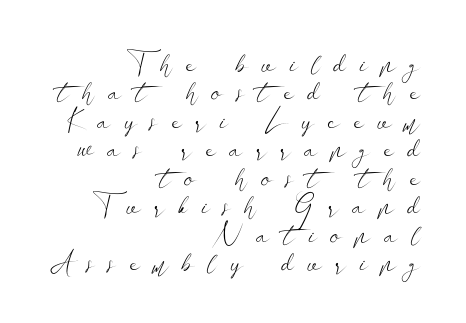
Q: Is the text bold? A: No.
Q: Is the text italic (slanted)? A: Yes.
Q: Is the typeface a serif or a sans-serif typeface? A: Sans-serif.
Q: Is the text underlined? A: No.
Q: How is the paragraph aligned? A: Right-aligned.
Q: Is the spacing between letters normal or unusually wide? A: Unusually wide.
Q: Is the spacing between lines tight, normal or loose? A: Tight.
Q: Width (condensed, normal, or wide)? A: Wide.
Q: Stroke contrast? A: Low.
Q: x-height? A: Small.
Q: Monospaced? A: No.
